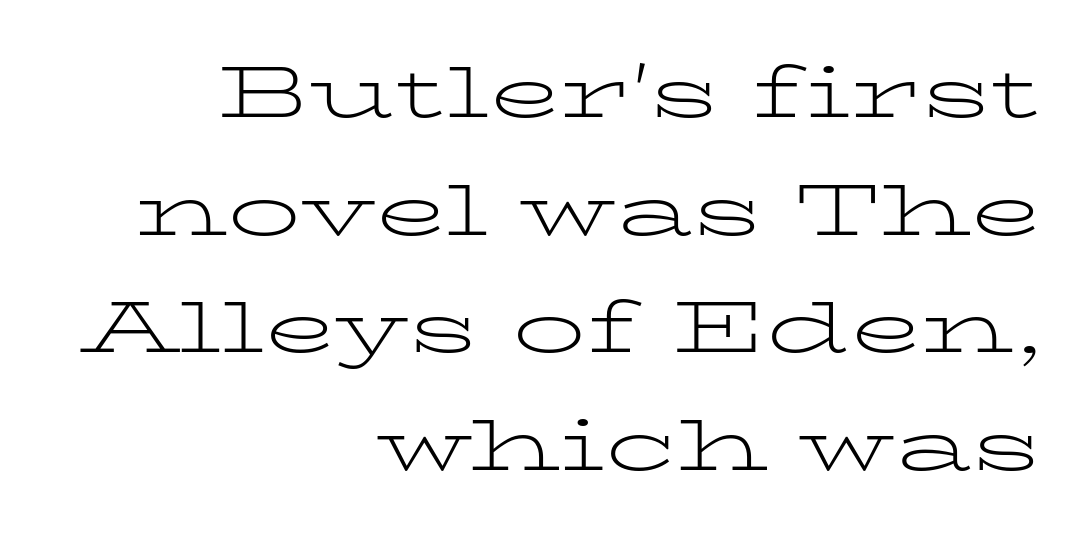
{"serif": "yes", "italic": "no", "bold": "no", "weight": "light", "width": "wide", "stroke_contrast": "low", "x_height": "medium", "monospaced": "no", "underline": "no", "align": "right", "line_spacing": "normal", "line_spacing_ratio": 1.61, "letter_spacing": "normal", "letter_spacing_em": 0.0, "glyph_px": 73}
